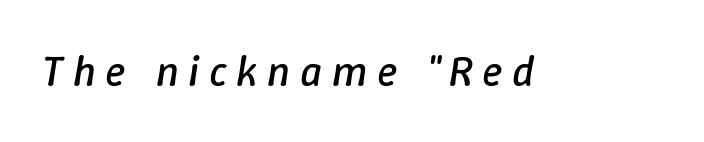
The letters advance in unequal steps, a hallmark of proportional type. Ink coverage per letter is moderate at most. This rendering widens character spacing well past its baseline value. These lines were composed using italics.
